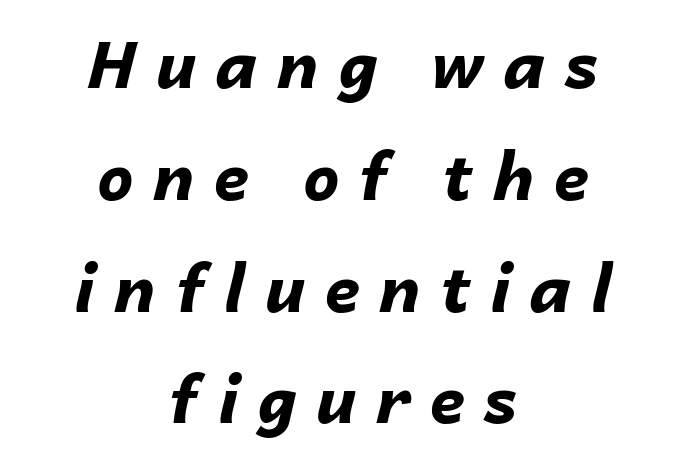
{"italic": "yes", "lean": "right", "slant_degrees": 14, "bold": "yes", "weight": "bold", "width": "normal", "stroke_contrast": "low", "x_height": "medium", "monospaced": "no", "underline": "no", "align": "center", "line_spacing_ratio": 1.72, "letter_spacing": "wide", "letter_spacing_em": 0.29, "glyph_px": 65}
